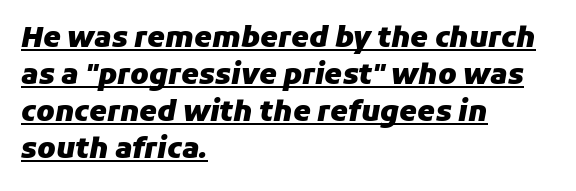
Q: Is the text bold? A: Yes.
Q: Is the text italic (slanted)? A: Yes, it leans right by about 11 degrees.
Q: Is the text underlined? A: Yes.
Q: How is the paragraph aligned? A: Left-aligned.
Q: Is the spacing between letters normal or unusually wide? A: Normal.
Q: Is the spacing between lines tight, normal or loose? A: Normal.
Q: Width (condensed, normal, or wide)? A: Normal.
Q: Stroke contrast? A: Low.
Q: x-height? A: Medium.
Q: Monospaced? A: No.
